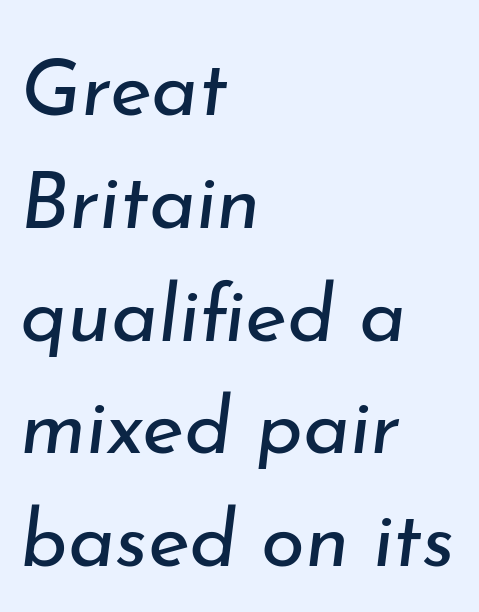
The image shows 80 px regular-weight type, italic (leaning right); set left-aligned, normal line spacing (1.41x), normal letter spacing, not underlined; low stroke contrast and a small x-height.
